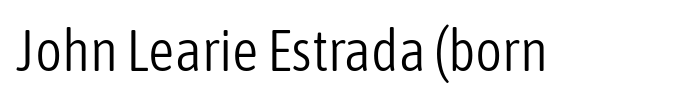
{"serif": "no", "italic": "no", "bold": "no", "weight": "light", "width": "condensed", "stroke_contrast": "low", "x_height": "medium", "monospaced": "no", "underline": "no", "letter_spacing": "normal", "letter_spacing_em": 0.0, "glyph_px": 58}
